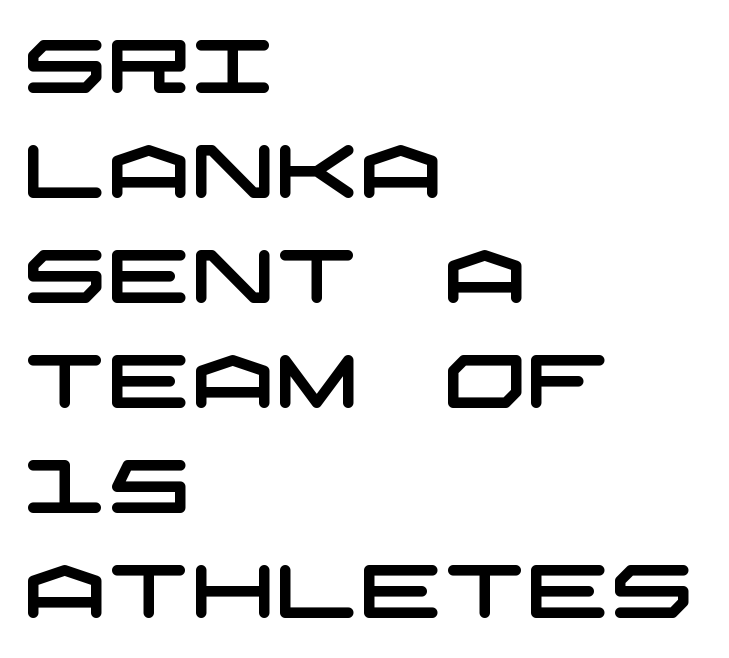
The image shows 74 px wide sans-serif type; set left-aligned, normal line spacing (1.42x), normal letter spacing, not underlined; low stroke contrast and a large x-height.
